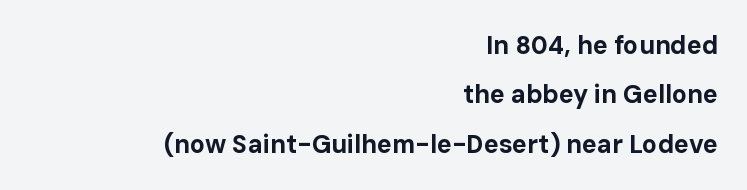
The image shows 25 px bold type, upright; set right-aligned, loose line spacing (1.98x), normal letter spacing, not underlined.
